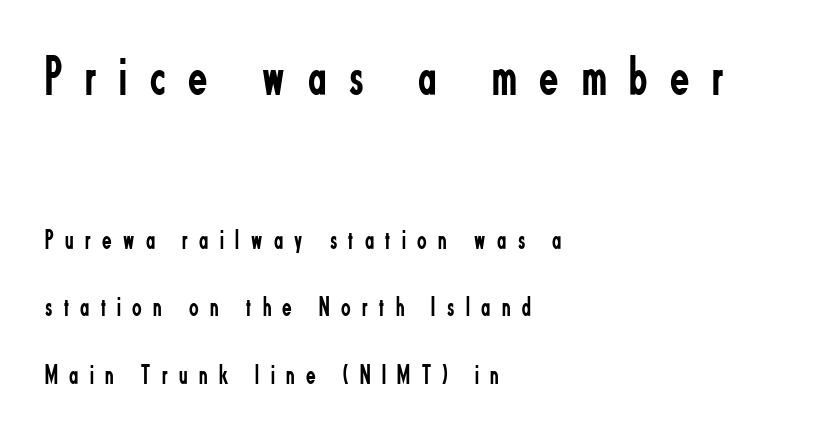
The image shows 56 px regular-weight, condensed sans-serif type, upright; set left-aligned, loose line spacing (2.4x), unusually wide letter spacing (+0.41 em), not underlined; the first (top) block is 2.0x larger; low stroke contrast and a small x-height.
